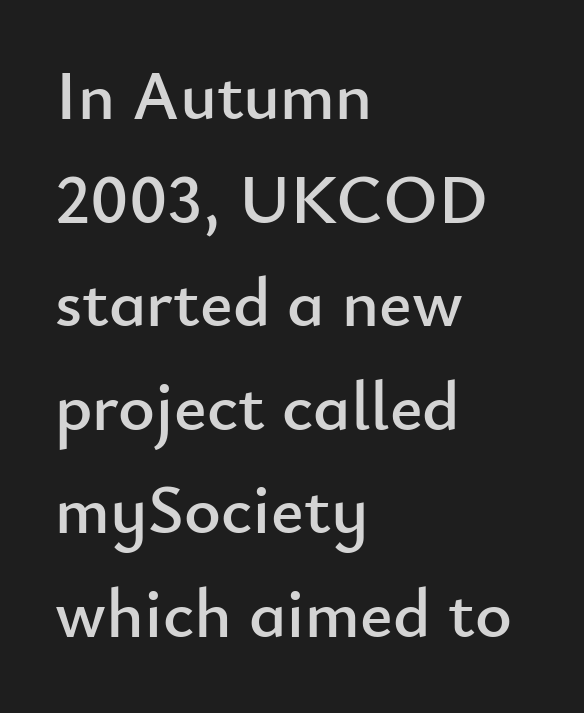
Q: Is the text italic (slanted)? A: No, it is upright.
Q: Is the typeface a serif or a sans-serif typeface? A: Sans-serif.
Q: Is the text underlined? A: No.
Q: How is the paragraph aligned? A: Left-aligned.
Q: Is the spacing between letters normal or unusually wide? A: Normal.
Q: Is the spacing between lines tight, normal or loose? A: Normal.
Q: Width (condensed, normal, or wide)? A: Normal.
Q: Stroke contrast? A: Low.
Q: x-height? A: Small.
Q: Monospaced? A: No.
